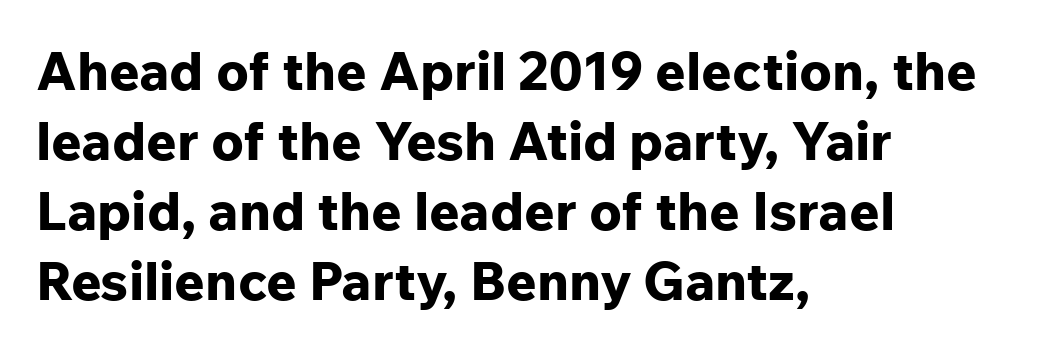
The passage shown is typed in a proportional face where columns would drift. Summary of weight: heavy, a full bold. This is the regular roman posture of the typeface. Type without underlining. The typeface chosen for these lines omits serifs. The rows are spaced the way most documents space them.
